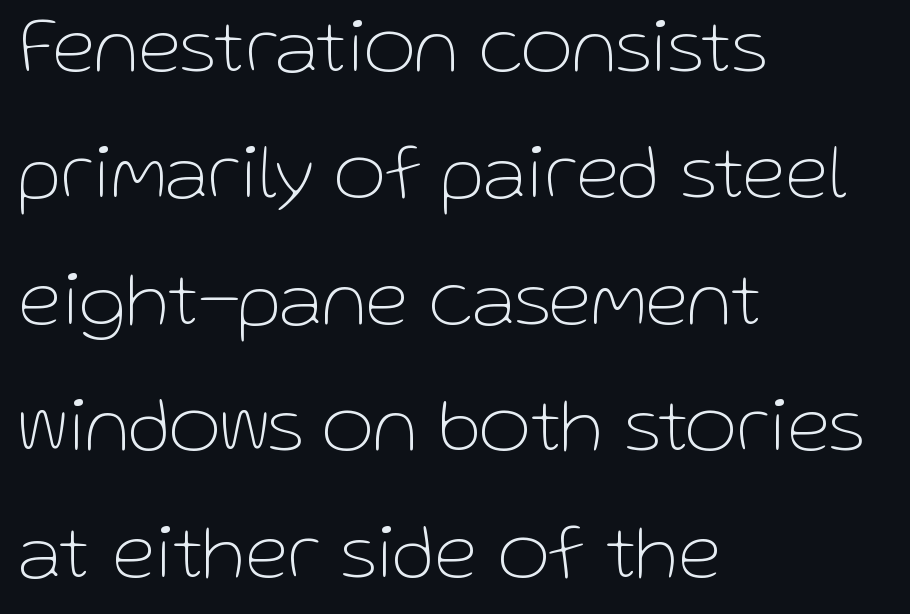
Observe the absence of serifs on each vertical stroke in this sample. How are the letters spaced? Ordinarily, with no added tracking. Unmarked baselines from the first word to the last. Notice how the passage keeps a crisp vertical edge on the left only. How would I describe the line gaps? Plain and ordinary.
